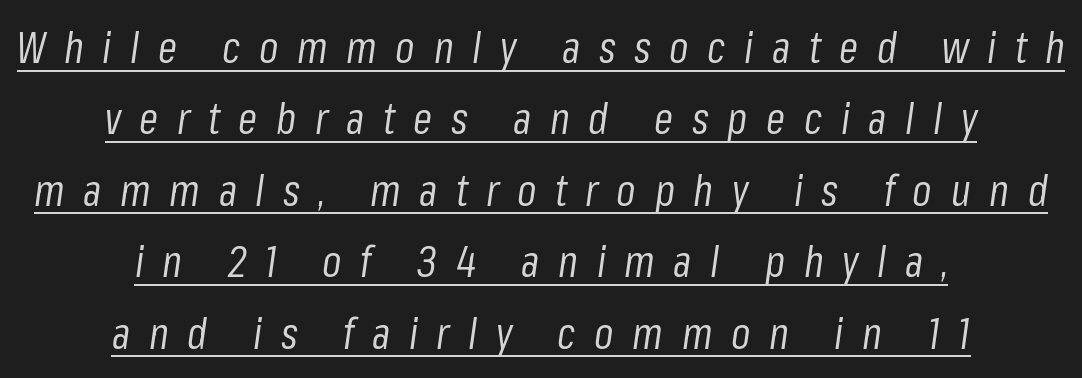
{"italic": "yes", "lean": "right", "slant_degrees": 8, "bold": "no", "weight": "regular", "width": "condensed", "stroke_contrast": "low", "x_height": "medium", "monospaced": "no", "underline": "yes", "align": "center", "line_spacing": "normal", "line_spacing_ratio": 1.66, "letter_spacing": "wide", "letter_spacing_em": 0.43, "glyph_px": 43}
